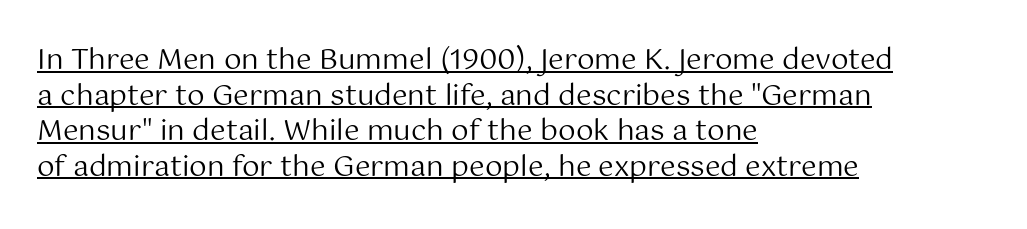
The image shows 28 px regular-weight sans-serif type, upright; set left-aligned, normal line spacing (1.27x), normal letter spacing, underlined; medium stroke contrast and a medium x-height.
